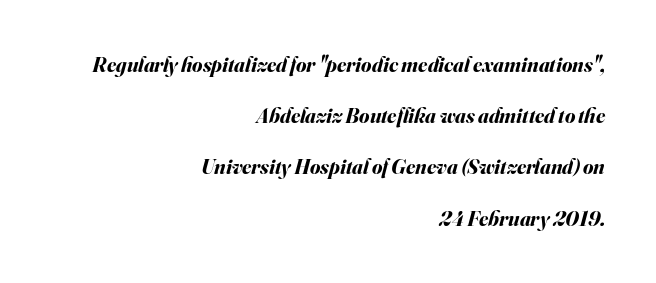
The leading is generous, giving the passage an open texture. Pretty heavy lettering here — definitely bold. Descenders hang freely into open space. The passage is arranged like a letterhead date or caption credit — flush right. This sample uses an oblique cut, with every glyph tilted off the vertical.
